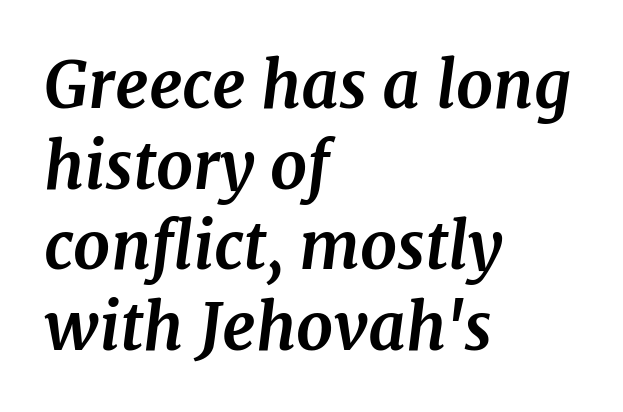
Q: Is the text bold? A: Yes.
Q: Is the text italic (slanted)? A: Yes, it leans right by about 7 degrees.
Q: Is the typeface a serif or a sans-serif typeface? A: Serif.
Q: Is the text underlined? A: No.
Q: How is the paragraph aligned? A: Left-aligned.
Q: Is the spacing between letters normal or unusually wide? A: Normal.
Q: Width (condensed, normal, or wide)? A: Normal.
Q: Stroke contrast? A: Medium.
Q: x-height? A: Medium.
Q: Monospaced? A: No.
